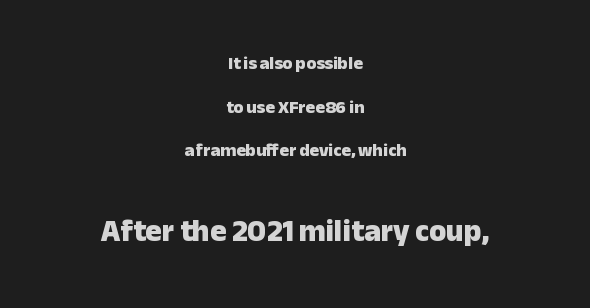
Q: Is the text bold? A: Yes.
Q: Is the text italic (slanted)? A: No, it is upright.
Q: Is the typeface a serif or a sans-serif typeface? A: Sans-serif.
Q: Is the text underlined? A: No.
Q: How is the paragraph aligned? A: Centered.
Q: Is the spacing between letters normal or unusually wide? A: Normal.
Q: Is the spacing between lines tight, normal or loose? A: Loose.
Q: Which block of text is set in a larger size, the first (top) or the second (bottom)? A: The second (bottom) one.
Q: Width (condensed, normal, or wide)? A: Normal.
Q: Stroke contrast? A: Low.
Q: x-height? A: Medium.
Q: Monospaced? A: No.
